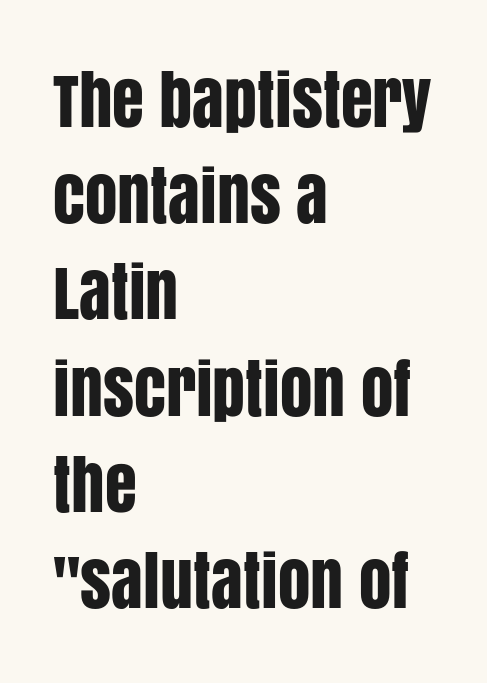
Q: Is the text italic (slanted)? A: No, it is upright.
Q: Is the typeface a serif or a sans-serif typeface? A: Sans-serif.
Q: Is the text underlined? A: No.
Q: How is the paragraph aligned? A: Left-aligned.
Q: Is the spacing between letters normal or unusually wide? A: Normal.
Q: Is the spacing between lines tight, normal or loose? A: Normal.
Q: Width (condensed, normal, or wide)? A: Condensed.
Q: Stroke contrast? A: Low.
Q: x-height? A: Large.
Q: Monospaced? A: No.
